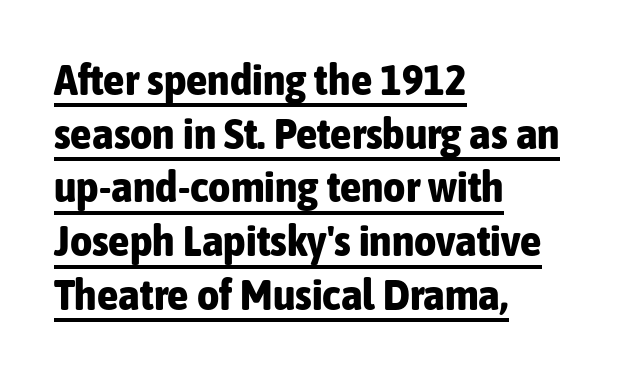
{"serif": "no", "italic": "no", "bold": "yes", "weight": "bold", "width": "condensed", "stroke_contrast": "low", "x_height": "medium", "monospaced": "no", "underline": "yes", "align": "left", "line_spacing": "normal", "line_spacing_ratio": 1.25, "letter_spacing": "normal", "letter_spacing_em": 0.0, "glyph_px": 43}
